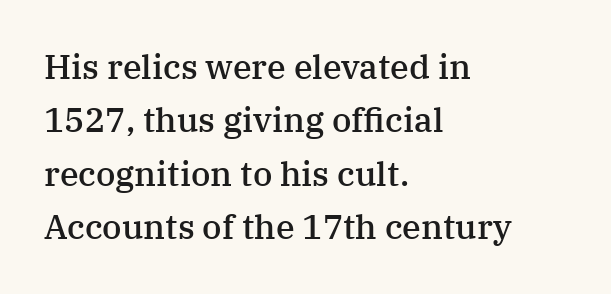
Every letter is mildly thick-stroked: semibold rather than bold. The passage is arranged the way most books set body copy — flush left. Summary of vertical rhythm: regular, with standard interline spacing. Italic: no, the glyphs are upright roman. Small tapered or slab feet sit at the stroke ends, so this counts as serif. Each word holds together tightly as a unit, with standard inter-letter gaps.
